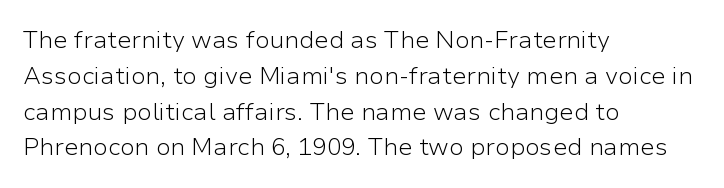
Q: Is the text bold? A: No.
Q: Is the text italic (slanted)? A: No, it is upright.
Q: Is the text underlined? A: No.
Q: How is the paragraph aligned? A: Left-aligned.
Q: Is the spacing between letters normal or unusually wide? A: Normal.
Q: Is the spacing between lines tight, normal or loose? A: Normal.
